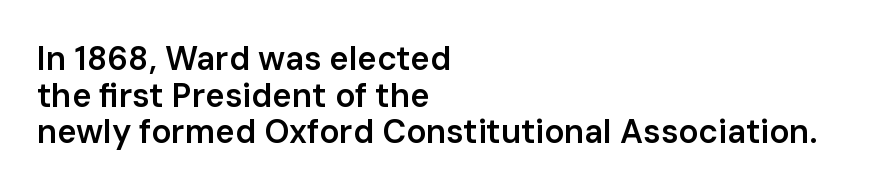
Horizontally, the lines are justified to the leading edge only. Do the characters align in a grid? No, the font is proportional. The foot of each line stays bare and open. The vertical gap from one line to the next is small.
